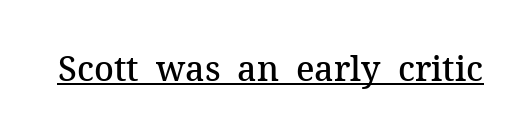
Glance below the letters and you will spot a drawn line. Strokes here are thickened, but only to semibold level. Note the varied advance widths — an 'i' is clearly narrower than an 'm'. Vertical strokes here are truly vertical.
